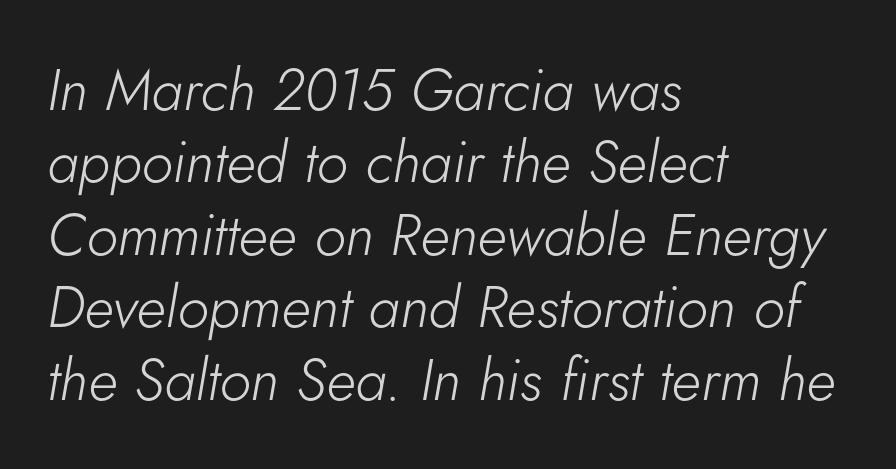
The image shows 58 px light type, italic (leaning right); set left-aligned, normal line spacing (1.25x), normal letter spacing, not underlined; low stroke contrast and a small x-height.
